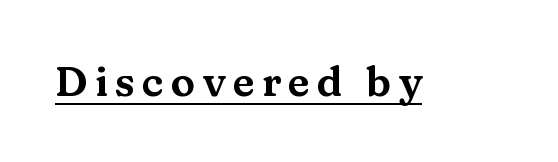
The image shows 41 px wide serif type, upright; set underlined; medium stroke contrast and a medium x-height.
